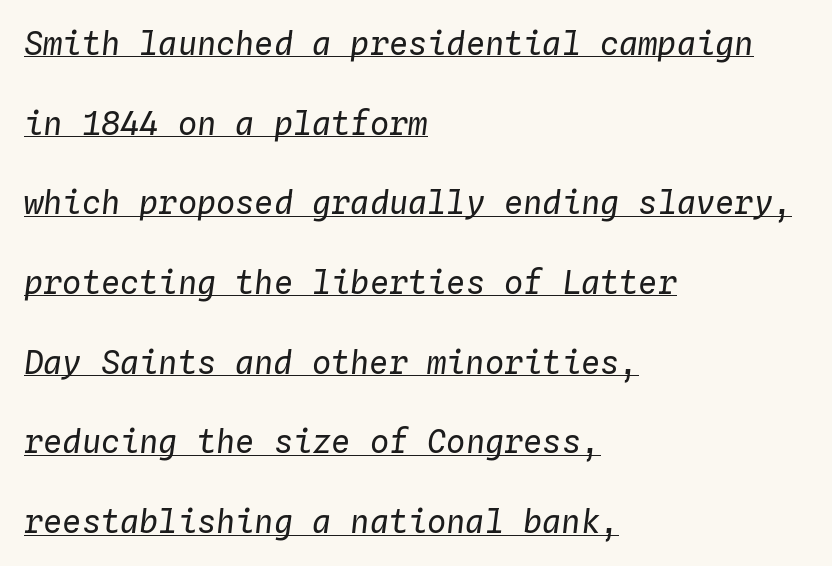
{"italic": "yes", "lean": "right", "slant_degrees": 4, "bold": "no", "weight": "regular", "width": "normal", "stroke_contrast": "low", "x_height": "medium", "monospaced": "yes", "underline": "yes", "align": "left", "line_spacing": "loose", "line_spacing_ratio": 2.49, "letter_spacing": "normal", "letter_spacing_em": 0.0, "glyph_px": 32}
